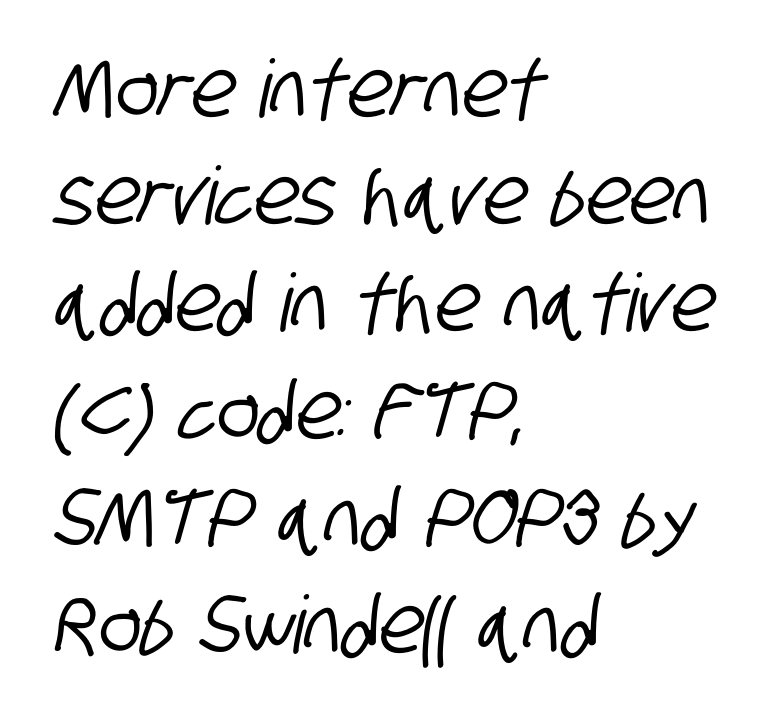
Q: Is the typeface a serif or a sans-serif typeface? A: Sans-serif.
Q: Is the text underlined? A: No.
Q: How is the paragraph aligned? A: Left-aligned.
Q: Is the spacing between letters normal or unusually wide? A: Normal.
Q: Is the spacing between lines tight, normal or loose? A: Normal.
Q: Width (condensed, normal, or wide)? A: Condensed.
Q: Stroke contrast? A: Low.
Q: x-height? A: Large.
Q: Monospaced? A: No.
